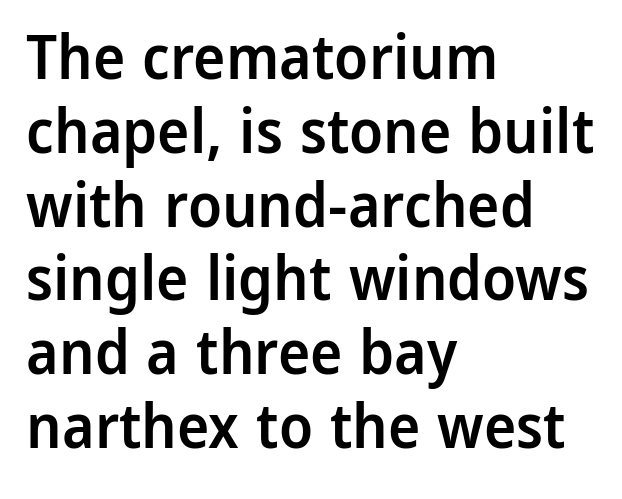
Font category for this specimen: sans-serif. Looks like regular typesetting: each glyph gets only the width it needs. What stands out about the letter spacing? Nothing — it is the standard amount. Casual observation: everything's shoved over to the left.
